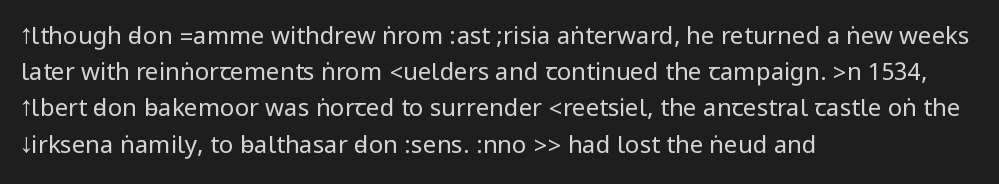
Q: Is the text bold? A: No.
Q: Is the text italic (slanted)? A: No, it is upright.
Q: Is the text underlined? A: No.
Q: How is the paragraph aligned? A: Left-aligned.
Q: Is the spacing between letters normal or unusually wide? A: Normal.
Q: Is the spacing between lines tight, normal or loose? A: Normal.
